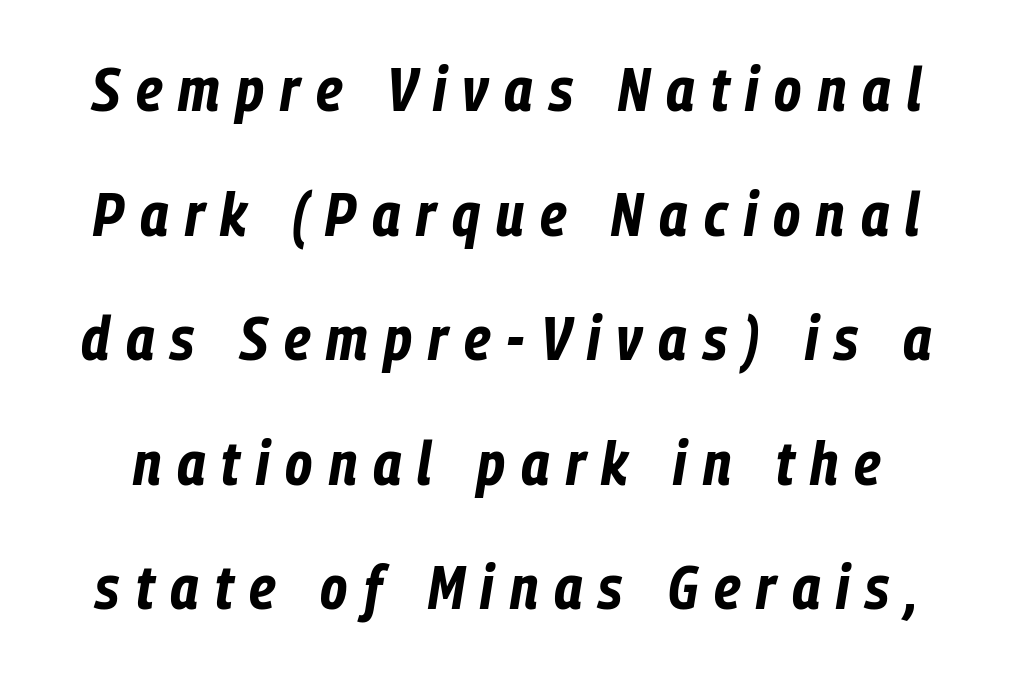
The horizontal fit of the characters is loose and conspicuously gappy. The face used here has the dense, thick strokes of a bold. The rendering uses natural spacing where letterforms have individual widths. The passage shown stacks its lines with a broad gap. Style check: oblique.
